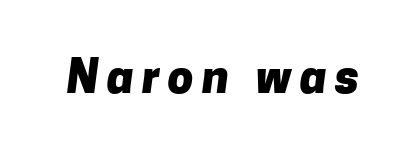
{"serif": "no", "bold": "yes", "weight": "heavy", "width": "normal", "stroke_contrast": "low", "x_height": "medium", "monospaced": "no", "underline": "no", "glyph_px": 46}
